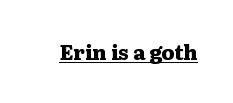
Q: Is the text bold? A: Yes.
Q: Is the text italic (slanted)? A: No, it is upright.
Q: Is the text underlined? A: Yes.
Q: Is the spacing between letters normal or unusually wide? A: Normal.
